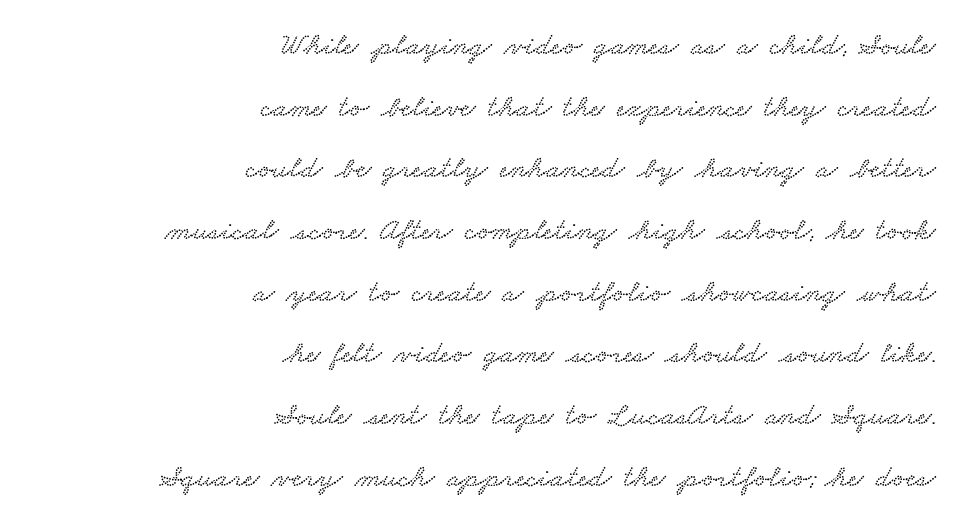
{"serif": "yes", "width": "wide", "stroke_contrast": "low", "x_height": "small", "monospaced": "no", "underline": "no", "align": "right", "line_spacing": "loose", "line_spacing_ratio": 1.99, "letter_spacing": "normal", "letter_spacing_em": 0.0, "glyph_px": 31}
